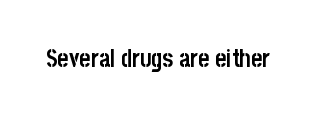
The image shows 24 px bold type, upright; set normal letter spacing, not underlined.
